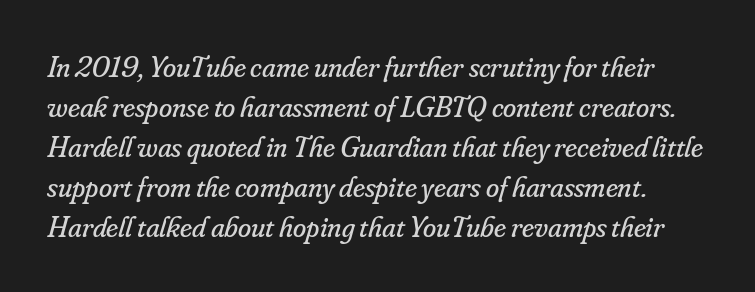
The image shows 30 px regular-weight serif type, italic (leaning right); set normal line spacing (1.33x), normal letter spacing, not underlined; low stroke contrast and a small x-height.
